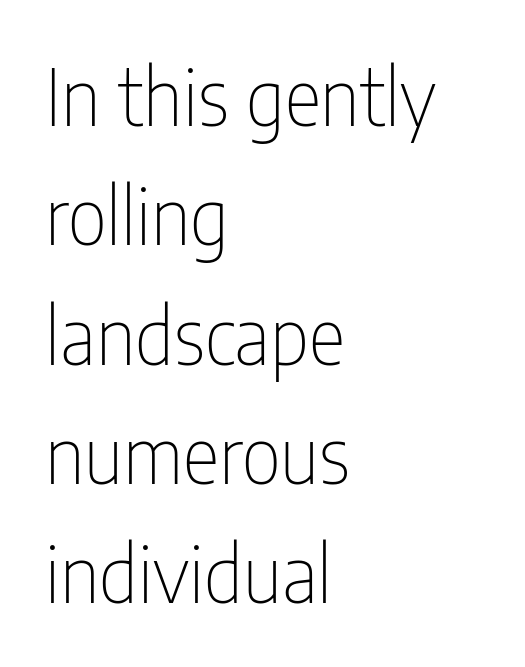
To sum up the face: it is a sans, with no serifs. Weight: not bold — regular or lighter. Interline gaps are of average width in this sample. In terms of posture, this sample is upright.
